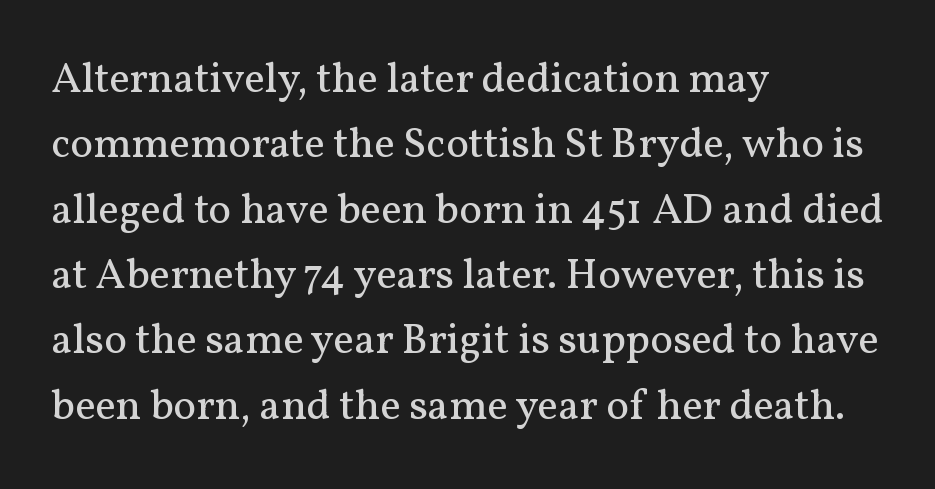
The image shows 43 px regular-weight serif type, upright; set left-aligned, normal line spacing (1.52x), normal letter spacing, not underlined; medium stroke contrast and a medium x-height.
